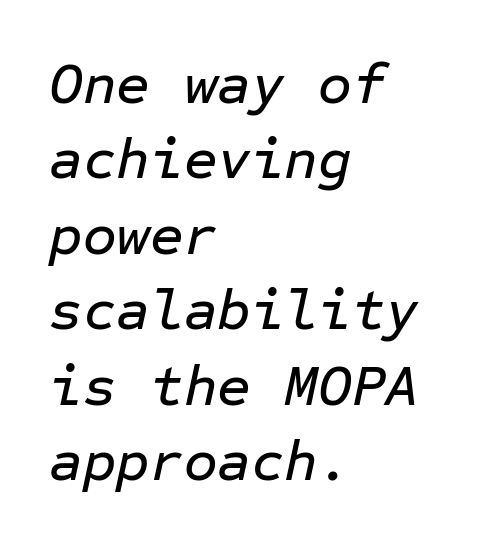
The image shows 58 px text type, italic (leaning right), monospaced; set left-aligned, normal line spacing (1.3x), normal letter spacing, not underlined; low stroke contrast and a medium x-height.
